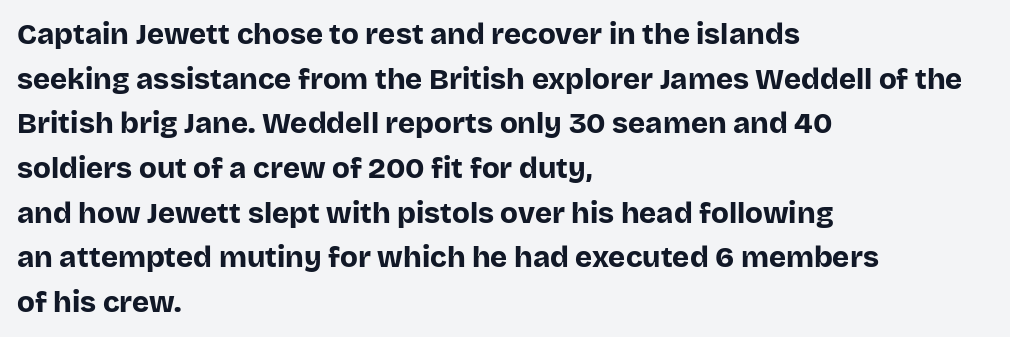
Q: Is the text bold? A: Yes.
Q: Is the text italic (slanted)? A: No, it is upright.
Q: Is the typeface a serif or a sans-serif typeface? A: Sans-serif.
Q: Is the text underlined? A: No.
Q: How is the paragraph aligned? A: Left-aligned.
Q: Is the spacing between letters normal or unusually wide? A: Normal.
Q: Is the spacing between lines tight, normal or loose? A: Normal.
Q: Width (condensed, normal, or wide)? A: Normal.
Q: Stroke contrast? A: Low.
Q: x-height? A: Large.
Q: Monospaced? A: No.
